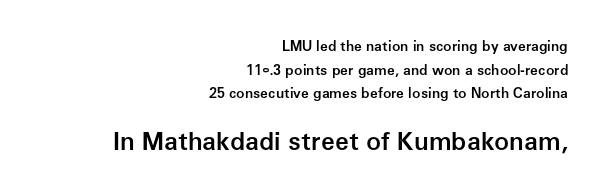
{"italic": "no", "bold": "semi", "underline": "no", "align": "right", "line_spacing": "normal", "line_spacing_ratio": 1.69, "letter_spacing": "normal", "letter_spacing_em": 0.0, "larger_block": "second", "size_ratio": 1.79, "glyph_px": 25}
